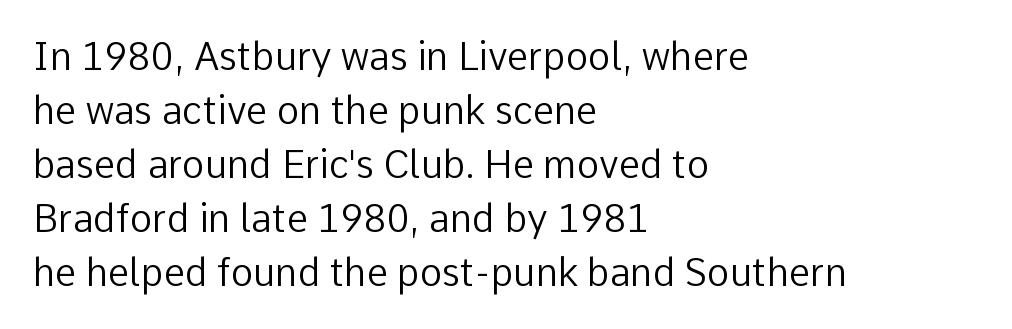
{"serif": "no", "italic": "no", "bold": "no", "weight": "regular", "width": "normal", "stroke_contrast": "low", "x_height": "medium", "monospaced": "no", "underline": "no", "align": "left", "line_spacing": "normal", "line_spacing_ratio": 1.42, "letter_spacing": "normal", "letter_spacing_em": 0.0, "glyph_px": 38}
